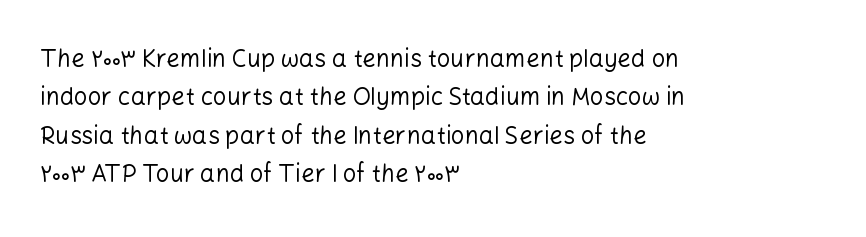
{"italic": "no", "bold": "no", "underline": "no", "align": "left", "line_spacing": "normal", "line_spacing_ratio": 1.6, "letter_spacing": "normal", "letter_spacing_em": 0.0, "glyph_px": 24}
